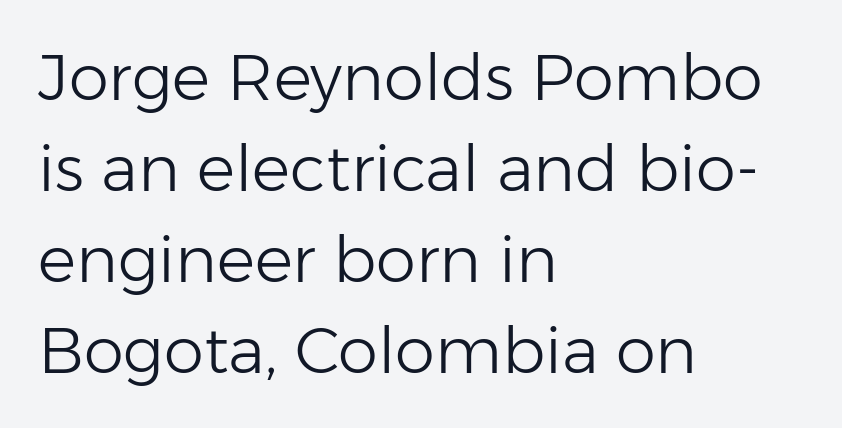
Q: Is the text bold? A: No.
Q: Is the text italic (slanted)? A: No, it is upright.
Q: Is the typeface a serif or a sans-serif typeface? A: Sans-serif.
Q: Is the text underlined? A: No.
Q: How is the paragraph aligned? A: Left-aligned.
Q: Is the spacing between letters normal or unusually wide? A: Normal.
Q: Is the spacing between lines tight, normal or loose? A: Normal.
Q: Width (condensed, normal, or wide)? A: Normal.
Q: Stroke contrast? A: Low.
Q: x-height? A: Medium.
Q: Monospaced? A: No.
